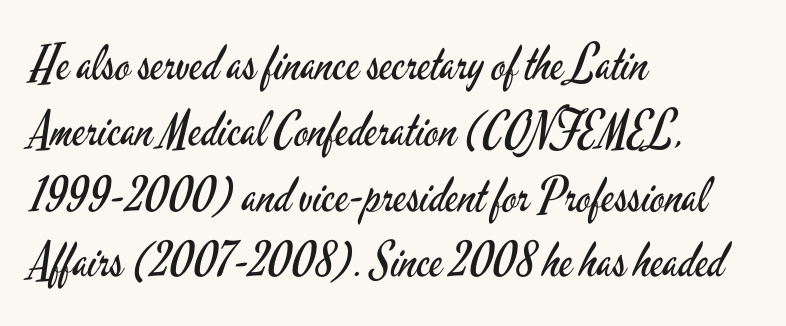
The image shows 48 px regular-weight, condensed sans-serif type; set left-aligned, normal line spacing (1.37x), normal letter spacing, not underlined; low stroke contrast and a small x-height.
